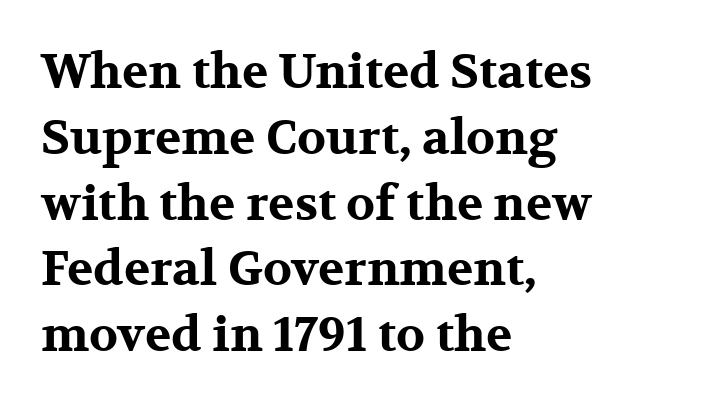
Q: Is the text bold? A: Yes.
Q: Is the text italic (slanted)? A: No, it is upright.
Q: Is the typeface a serif or a sans-serif typeface? A: Serif.
Q: Is the text underlined? A: No.
Q: How is the paragraph aligned? A: Left-aligned.
Q: Is the spacing between letters normal or unusually wide? A: Normal.
Q: Is the spacing between lines tight, normal or loose? A: Normal.
Q: Width (condensed, normal, or wide)? A: Wide.
Q: Stroke contrast? A: Medium.
Q: x-height? A: Medium.
Q: Monospaced? A: No.
